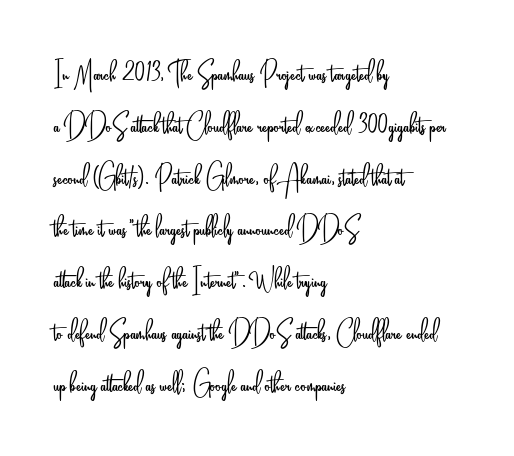
{"serif": "no", "bold": "no", "weight": "light", "width": "condensed", "stroke_contrast": "low", "x_height": "small", "monospaced": "no", "underline": "no", "align": "left", "line_spacing": "normal", "line_spacing_ratio": 1.48, "letter_spacing": "normal", "letter_spacing_em": 0.0, "glyph_px": 35}
